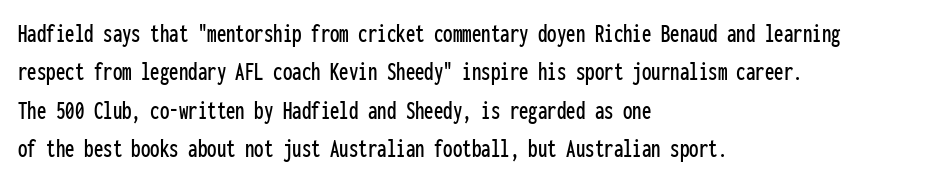
Compared with typical paragraphs, the rows here are spaced about the same. Posture: straight, roman, zero tilt. Inter-character spacing is left at the font's built-in metrics. The space beneath each line is pristine and unruled. The compositor pushed each line to the left boundary.
